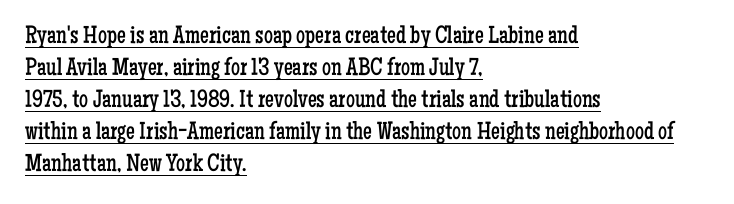
The image shows 25 px text type, upright; set left-aligned, normal line spacing (1.28x), normal letter spacing, underlined.
